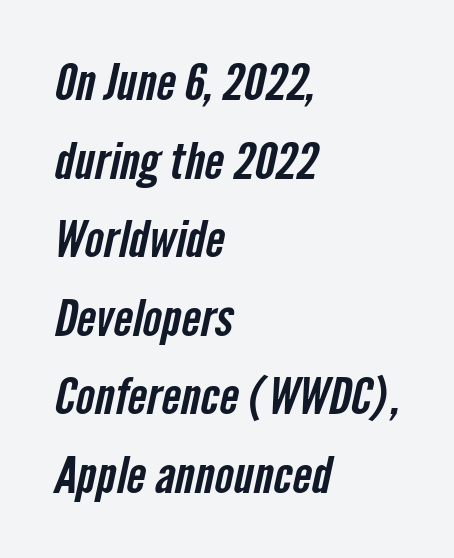
The image shows 51 px condensed sans-serif type; set left-aligned, normal line spacing (1.54x), normal letter spacing, not underlined; low stroke contrast and a medium x-height.
